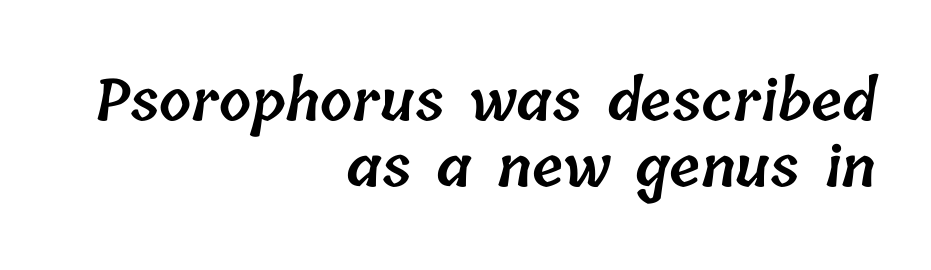
{"bold": "semi", "weight": "semibold", "width": "normal", "stroke_contrast": "low", "x_height": "medium", "monospaced": "no", "underline": "no", "align": "right", "line_spacing": "tight", "line_spacing_ratio": 1.15, "letter_spacing": "normal", "letter_spacing_em": 0.0, "glyph_px": 57}
